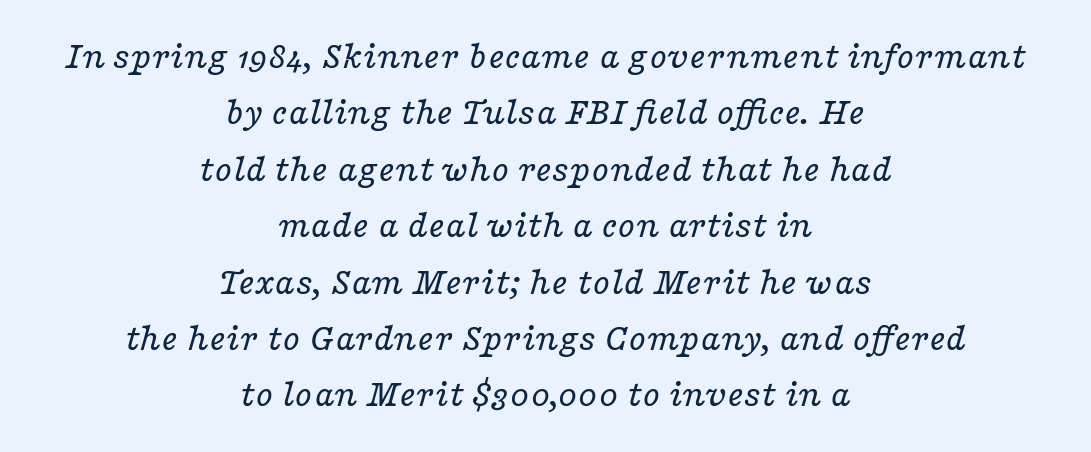
{"serif": "yes", "italic": "yes", "lean": "right", "slant_degrees": 16, "bold": "no", "weight": "regular", "width": "wide", "stroke_contrast": "low", "x_height": "medium", "monospaced": "no", "underline": "no", "align": "center", "line_spacing": "normal", "line_spacing_ratio": 1.41, "letter_spacing": "normal", "letter_spacing_em": 0.0, "glyph_px": 40}
